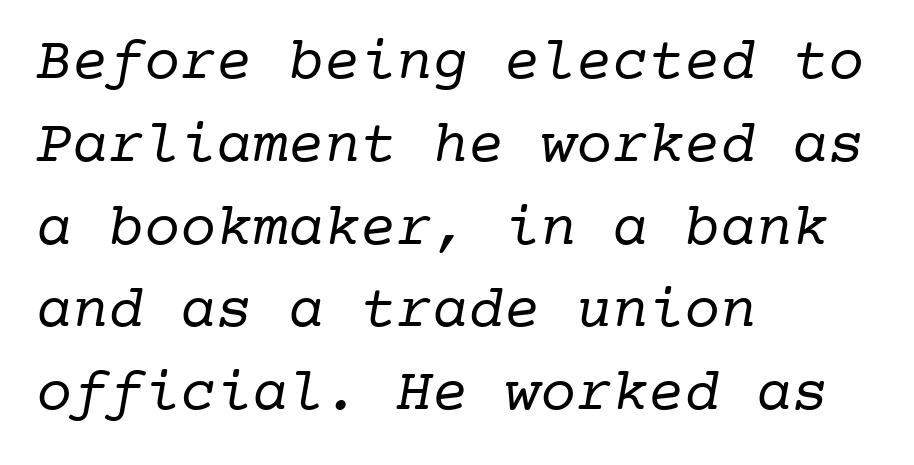
The image shows 60 px regular-weight serif type, monospaced; set left-aligned, normal line spacing (1.38x), normal letter spacing, not underlined; low stroke contrast and a medium x-height.
